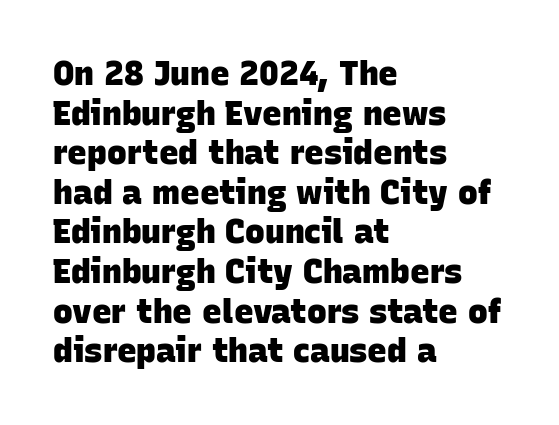
{"serif": "no", "bold": "yes", "weight": "heavy", "width": "normal", "stroke_contrast": "low", "x_height": "large", "monospaced": "no", "underline": "no", "align": "left", "line_spacing_ratio": 1.2, "letter_spacing": "normal", "letter_spacing_em": 0.0, "glyph_px": 33}
